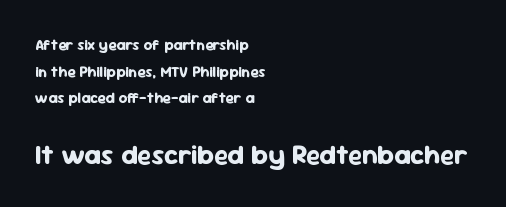
Q: Is the text bold? A: Yes.
Q: Is the text italic (slanted)? A: No, it is upright.
Q: Is the text underlined? A: No.
Q: How is the paragraph aligned? A: Left-aligned.
Q: Is the spacing between letters normal or unusually wide? A: Normal.
Q: Which block of text is set in a larger size, the first (top) or the second (bottom)? A: The second (bottom) one.
